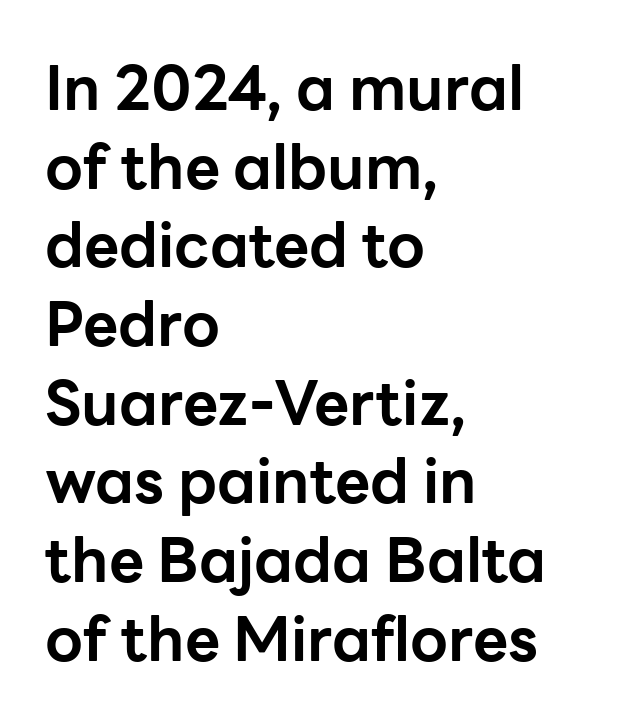
The image shows 61 px bold sans-serif type, upright; set left-aligned, normal line spacing (1.29x), normal letter spacing, not underlined; low stroke contrast and a medium x-height.
